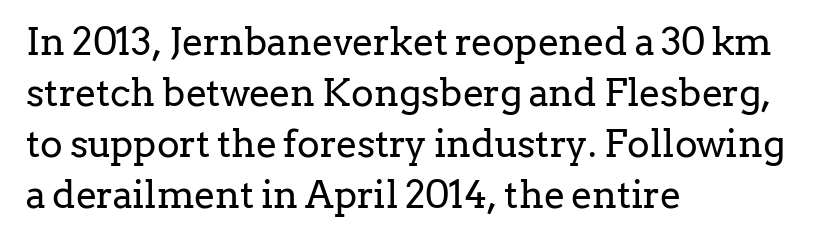
{"serif": "yes", "italic": "no", "bold": "no", "weight": "regular", "width": "normal", "stroke_contrast": "low", "x_height": "medium", "monospaced": "no", "underline": "no", "align": "left", "line_spacing": "normal", "line_spacing_ratio": 1.34, "letter_spacing": "normal", "letter_spacing_em": 0.0, "glyph_px": 38}
